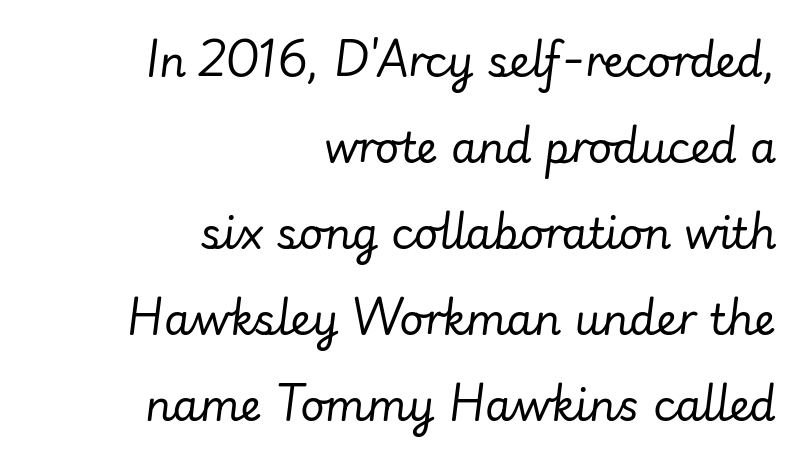
Q: Is the text bold? A: No.
Q: Is the text italic (slanted)? A: Yes, it leans right by about 7 degrees.
Q: Is the text underlined? A: No.
Q: How is the paragraph aligned? A: Right-aligned.
Q: Is the spacing between letters normal or unusually wide? A: Normal.
Q: Is the spacing between lines tight, normal or loose? A: Loose.
Q: Width (condensed, normal, or wide)? A: Normal.
Q: Stroke contrast? A: Low.
Q: x-height? A: Small.
Q: Monospaced? A: No.
